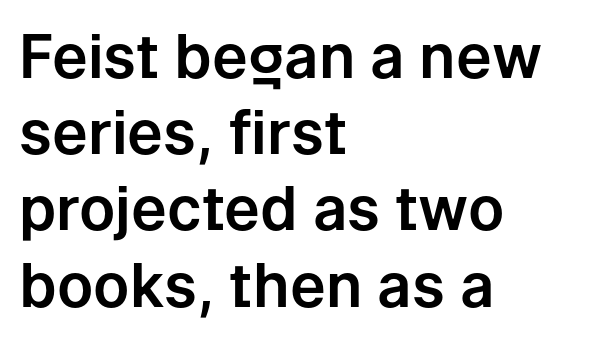
{"serif": "no", "italic": "no", "width": "normal", "stroke_contrast": "low", "x_height": "medium", "monospaced": "no", "underline": "no", "align": "left", "line_spacing": "normal", "line_spacing_ratio": 1.27, "letter_spacing": "normal", "letter_spacing_em": 0.0, "glyph_px": 60}
